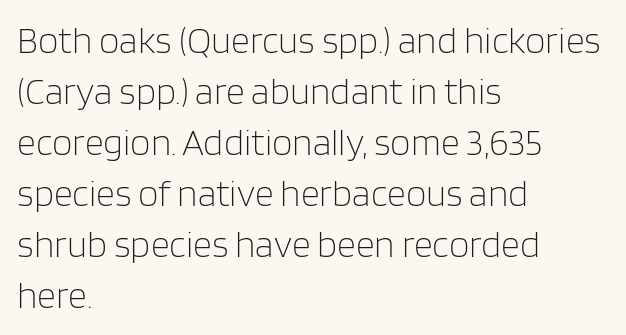
The lettering stays uniformly vertical, giving the passage a roman look. The characters display no serif detailing; their extremities are plain. Compared with a typical body face, this is equally light or lighter still. Descender tails drop into unmarked territory. The designer left line spacing at the default. Leftover space on each line is placed entirely after the last word.
